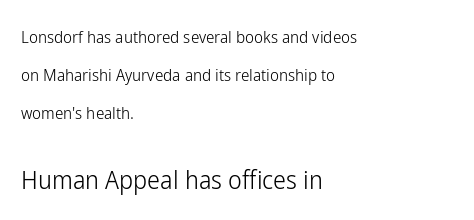
{"italic": "no", "bold": "no", "underline": "no", "align": "left", "line_spacing": "loose", "line_spacing_ratio": 2.23, "letter_spacing": "normal", "letter_spacing_em": 0.0, "larger_block": "second", "size_ratio": 1.53, "glyph_px": 26}
